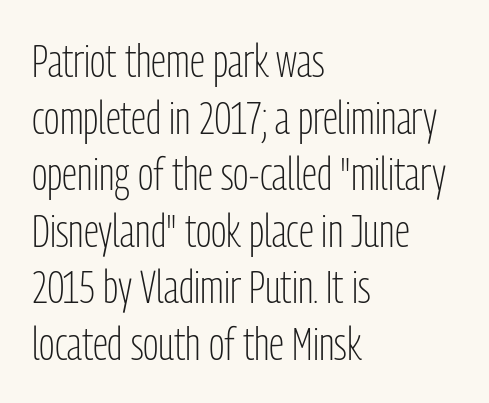
Q: Is the text bold? A: No.
Q: Is the text italic (slanted)? A: No, it is upright.
Q: Is the typeface a serif or a sans-serif typeface? A: Sans-serif.
Q: Is the text underlined? A: No.
Q: How is the paragraph aligned? A: Left-aligned.
Q: Is the spacing between letters normal or unusually wide? A: Normal.
Q: Width (condensed, normal, or wide)? A: Condensed.
Q: Stroke contrast? A: Low.
Q: x-height? A: Medium.
Q: Monospaced? A: No.
